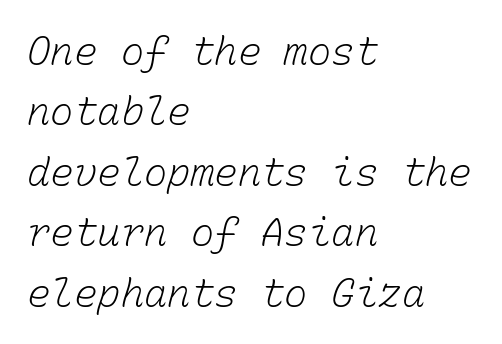
The image shows 39 px light type, monospaced; set left-aligned, normal line spacing (1.55x), normal letter spacing, not underlined; low stroke contrast and a medium x-height.
